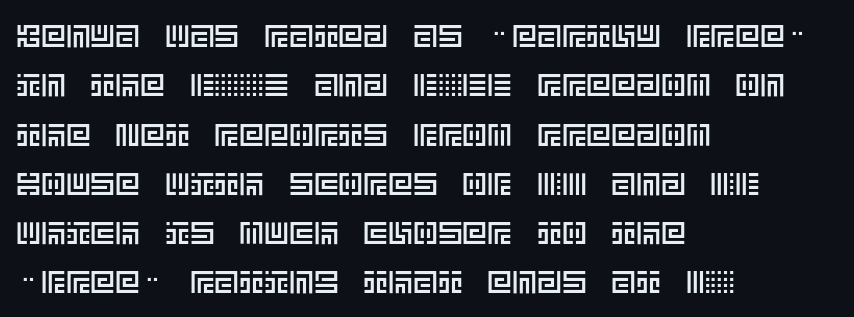
Italic: no, the glyphs are upright roman. What stands out about the letter spacing? Nothing — it is the standard amount. Unmarked baselines from the first word to the last. In CSS terms this would be text-align: left. Interline gaps are of average width in this sample.
